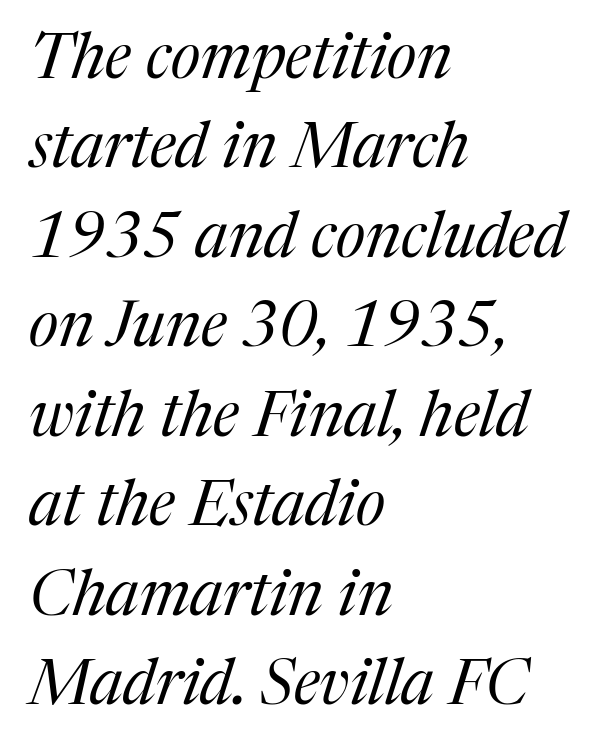
Q: Is the text bold? A: No.
Q: Is the text italic (slanted)? A: Yes, it leans right by about 17 degrees.
Q: Is the typeface a serif or a sans-serif typeface? A: Serif.
Q: Is the text underlined? A: No.
Q: How is the paragraph aligned? A: Left-aligned.
Q: Is the spacing between letters normal or unusually wide? A: Normal.
Q: Is the spacing between lines tight, normal or loose? A: Normal.
Q: Width (condensed, normal, or wide)? A: Normal.
Q: Stroke contrast? A: Medium.
Q: x-height? A: Medium.
Q: Monospaced? A: No.
